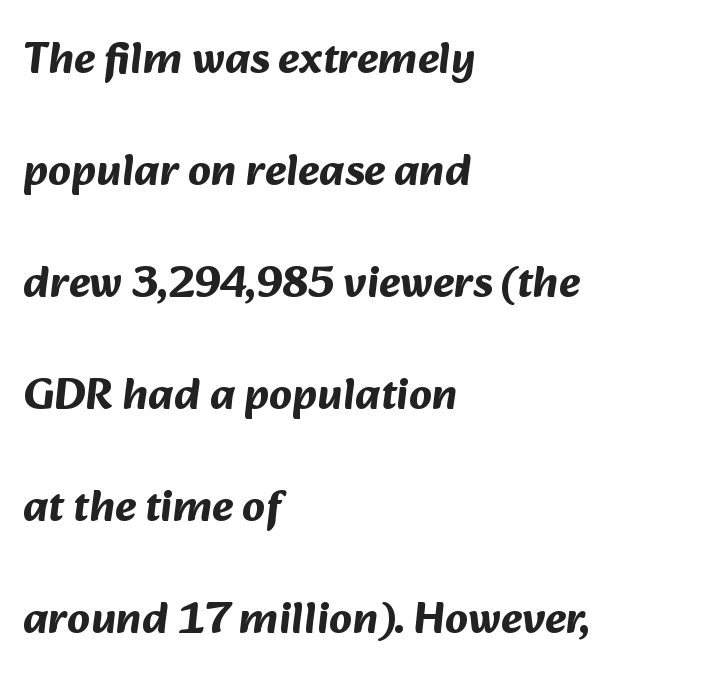
Characters follow at the spacing the type designer built in. The face used here is a sans, in the tradition of grotesques and geometrics. Does the weight exceed regular? Yes, all the way to bold. A typesetter would call this proportional, since set widths differ per character. Leftover space on each line is placed entirely after the last word.
